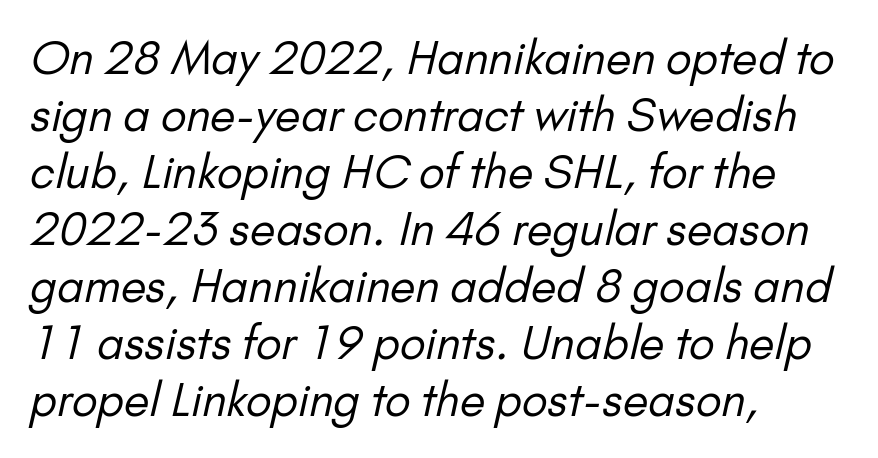
{"serif": "no", "bold": "no", "weight": "regular", "width": "normal", "stroke_contrast": "low", "x_height": "small", "monospaced": "no", "underline": "no", "align": "left", "line_spacing_ratio": 1.24, "letter_spacing": "normal", "letter_spacing_em": 0.0, "glyph_px": 46}
